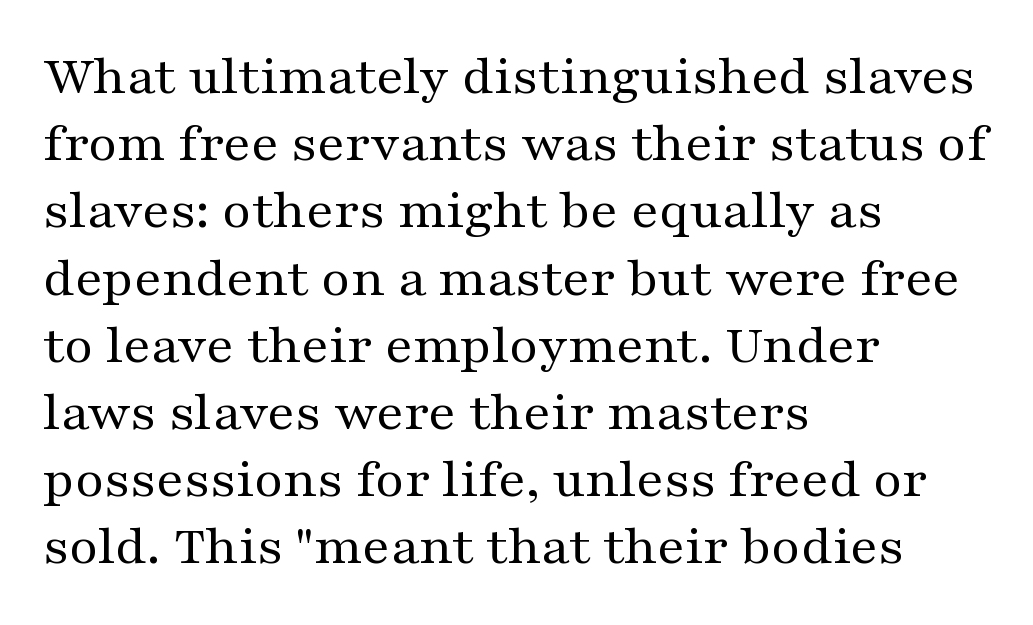
If you drew a ruler down the left edge, every line would touch it. The passage shown is not underscored anywhere. Do the letters lean? They stand straight. Look at the tracking — it's just the regular setting, nothing added. The typesetting does not lean heavy: it is not bold. The letters advance in unequal steps, a hallmark of proportional type.
